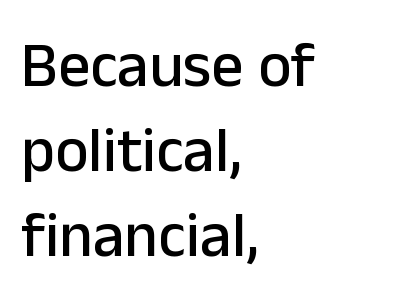
{"serif": "no", "italic": "no", "width": "normal", "stroke_contrast": "low", "x_height": "medium", "monospaced": "no", "underline": "no", "align": "left", "line_spacing": "normal", "line_spacing_ratio": 1.35, "letter_spacing": "normal", "letter_spacing_em": 0.0, "glyph_px": 63}
